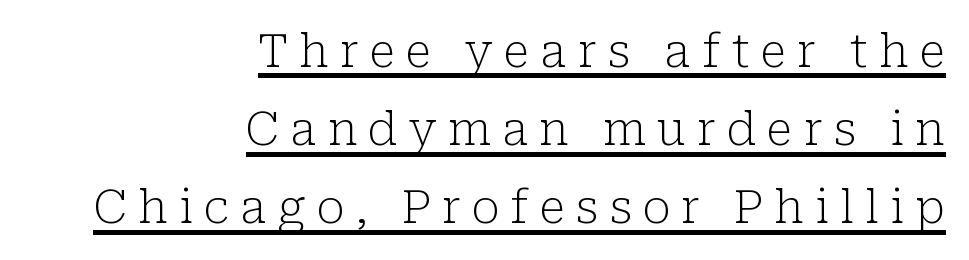
Caption: face not bold, strokes unweighted. Summary of vertical rhythm: regular, with standard interline spacing. Posture: upright roman. The face used here is seriffed, in the tradition of book romans. Compared with undecorated copy, this sample adds a rule below the words. The face used here is rendered with a markedly widened letterfit.
